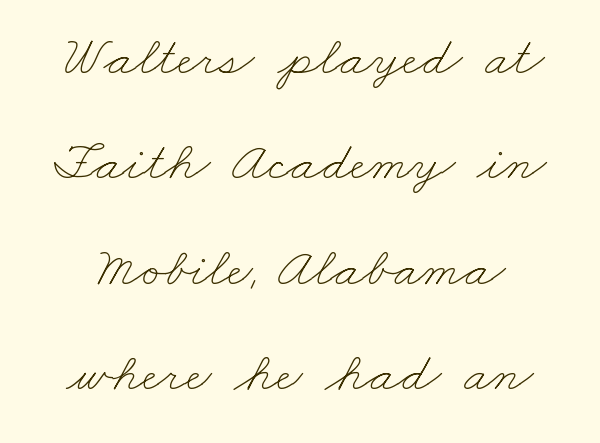
{"bold": "no", "weight": "thin", "width": "wide", "stroke_contrast": "low", "x_height": "small", "monospaced": "no", "underline": "no", "line_spacing_ratio": 1.88, "letter_spacing": "normal", "letter_spacing_em": 0.0, "glyph_px": 56}
